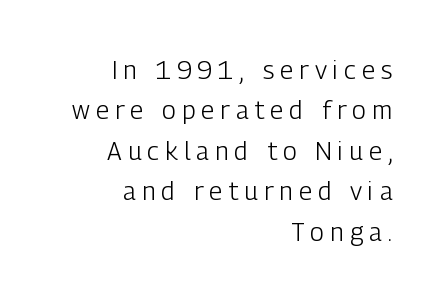
The image shows 25 px text type, upright; set right-aligned, normal line spacing (1.62x), unusually wide letter spacing (+0.25 em), not underlined.
